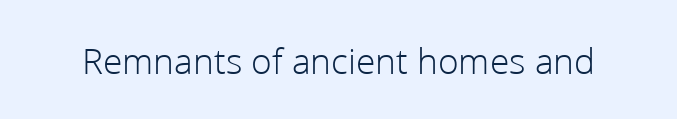
The image shows 38 px light sans-serif type, upright; set normal letter spacing, not underlined; low stroke contrast and a medium x-height.
